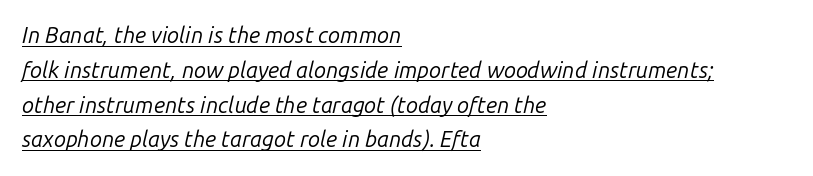
Each stroke keeps to a modest, everyday thickness or less. The typesetter chose a ragged-right arrangement here. How are the letters spaced? Ordinarily, with no added tracking. There's an unmistakable incline to the writing here. The rendered words wear a rule along their underside.
